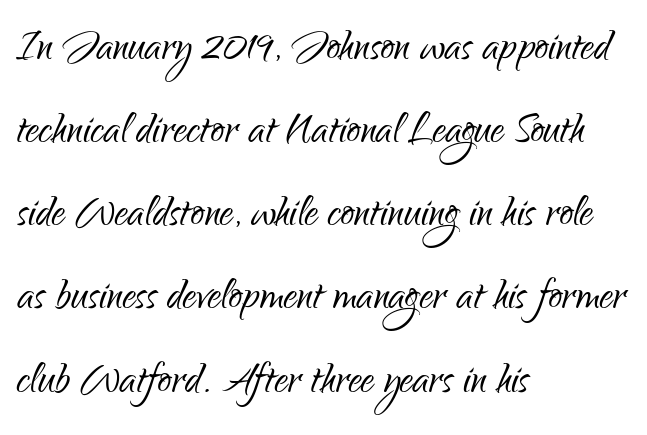
Lines of text with bare space underneath. Notice how the passage keeps a crisp vertical edge on the left only. Summary of weight: not heavy and not bold.
